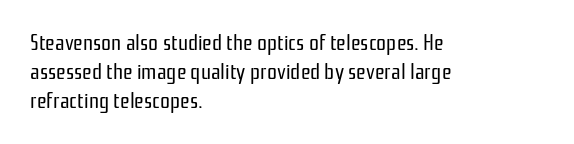
No extra ink here — the face is not bold. The ragged edge is on the right, which tells us the setting is flush left. Decoration check: the copy has no underline. Between one letter and the next there's only the usual sliver of space. No italicization has been applied; the sample stays upright. Successive baselines arrive at the customary interval.
